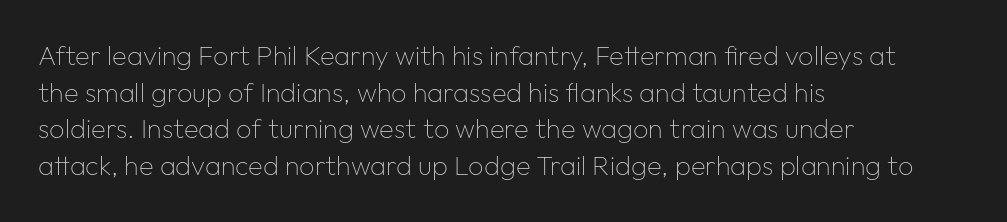
The image shows 27 px text type, upright; set left-aligned, normal line spacing (1.36x), normal letter spacing, not underlined.
